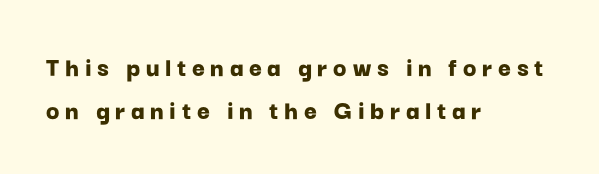
The image shows 28 px bold sans-serif type, upright; set left-aligned, normal line spacing (1.53x), unusually wide letter spacing (+0.2 em), not underlined; low stroke contrast and a medium x-height.
